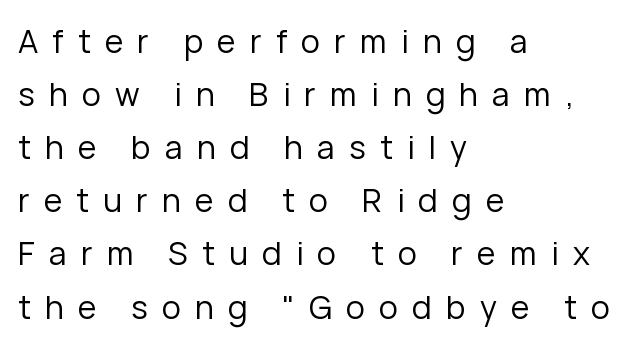
{"serif": "no", "italic": "no", "bold": "no", "weight": "regular", "width": "normal", "stroke_contrast": "low", "x_height": "medium", "monospaced": "no", "underline": "no", "align": "left", "line_spacing": "normal", "line_spacing_ratio": 1.66, "letter_spacing": "wide", "letter_spacing_em": 0.44, "glyph_px": 32}
